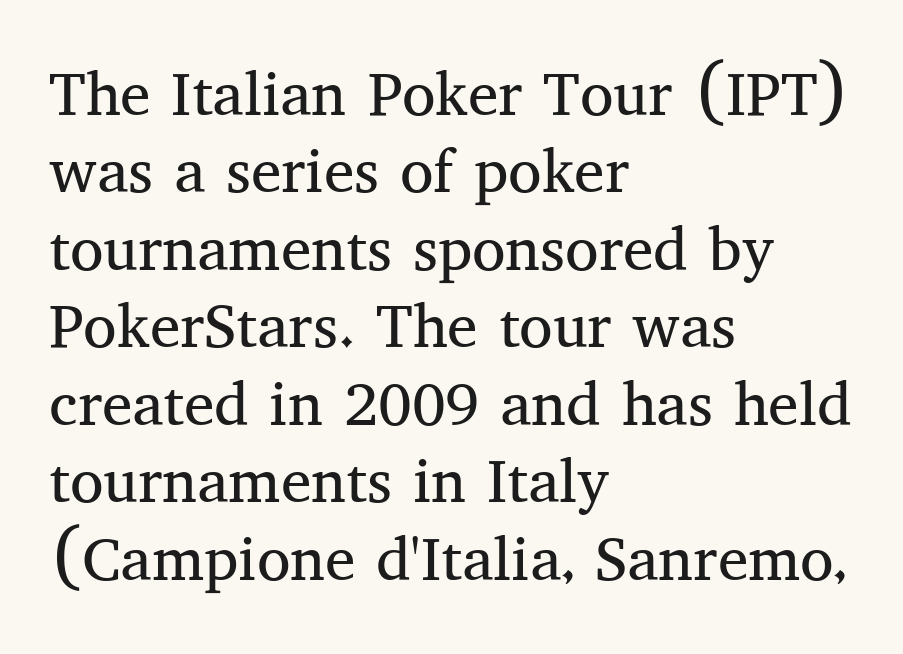
Q: Is the text bold? A: No.
Q: Is the text italic (slanted)? A: No, it is upright.
Q: Is the typeface a serif or a sans-serif typeface? A: Serif.
Q: Is the text underlined? A: No.
Q: How is the paragraph aligned? A: Left-aligned.
Q: Is the spacing between letters normal or unusually wide? A: Normal.
Q: Is the spacing between lines tight, normal or loose? A: Normal.
Q: Width (condensed, normal, or wide)? A: Normal.
Q: Stroke contrast? A: Medium.
Q: x-height? A: Medium.
Q: Monospaced? A: No.
